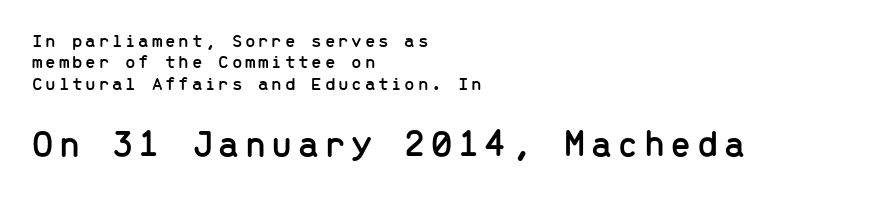
The image shows 38 px sans-serif type, upright, monospaced; set left-aligned, tight line spacing (1.13x), not underlined; the second (bottom) block is 2.0x larger; low stroke contrast and a medium x-height.
